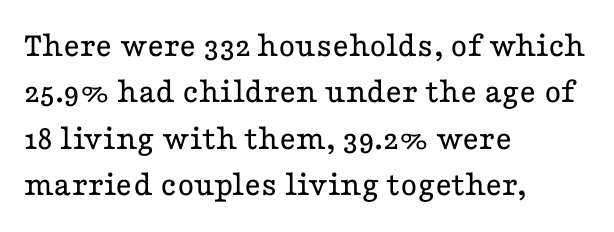
{"serif": "yes", "italic": "no", "bold": "no", "weight": "regular", "width": "wide", "stroke_contrast": "low", "x_height": "medium", "monospaced": "no", "underline": "no", "align": "left", "line_spacing": "normal", "line_spacing_ratio": 1.29, "letter_spacing": "normal", "letter_spacing_em": 0.0, "glyph_px": 36}
